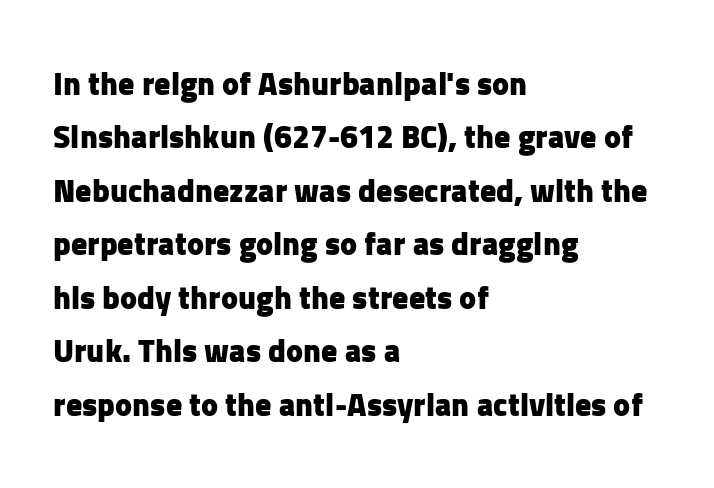
{"serif": "no", "italic": "no", "bold": "yes", "weight": "heavy", "width": "normal", "stroke_contrast": "low", "x_height": "medium", "monospaced": "no", "underline": "no", "align": "left", "line_spacing": "normal", "line_spacing_ratio": 1.67, "letter_spacing": "normal", "letter_spacing_em": 0.0, "glyph_px": 32}
